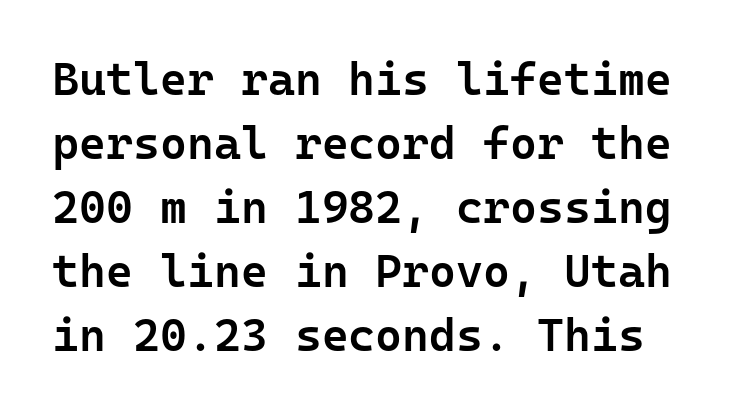
Q: Is the text bold? A: Semi-bold.
Q: Is the text italic (slanted)? A: No, it is upright.
Q: Is the typeface a serif or a sans-serif typeface? A: Sans-serif.
Q: Is the text underlined? A: No.
Q: Is the spacing between letters normal or unusually wide? A: Normal.
Q: Is the spacing between lines tight, normal or loose? A: Normal.
Q: Width (condensed, normal, or wide)? A: Normal.
Q: Stroke contrast? A: Low.
Q: x-height? A: Medium.
Q: Monospaced? A: Yes.
